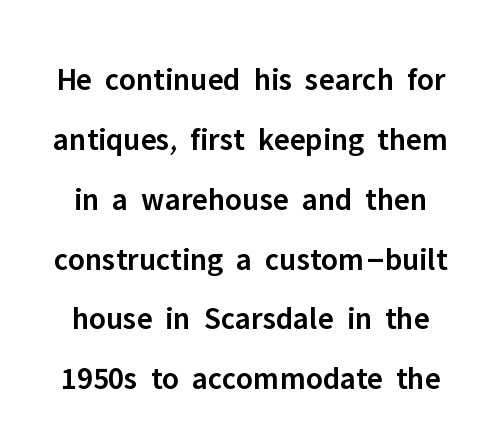
Rule under the text: the space is simply empty. In terms of letterspacing, this is plain default setting. Characters remain perfectly vertical along every line. Stems and bowls a touch heavier than normal — semibold.
